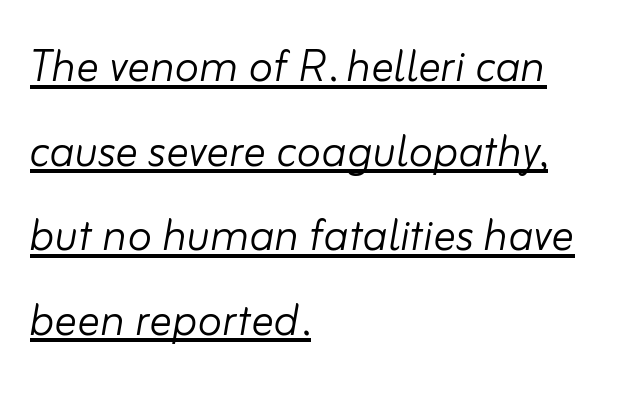
The image shows 56 px light type, italic (leaning right); set left-aligned, normal line spacing (1.51x), normal letter spacing, underlined; low stroke contrast and a small x-height.
